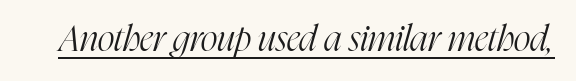
Q: Is the text bold? A: No.
Q: Is the text italic (slanted)? A: Yes, it leans right by about 16 degrees.
Q: Is the typeface a serif or a sans-serif typeface? A: Serif.
Q: Is the text underlined? A: Yes.
Q: Is the spacing between letters normal or unusually wide? A: Normal.
Q: Width (condensed, normal, or wide)? A: Condensed.
Q: Stroke contrast? A: High.
Q: x-height? A: Medium.
Q: Monospaced? A: No.
